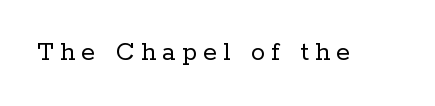
The image shows 28 px regular-weight serif type, upright; set unusually wide letter spacing (+0.23 em), not underlined; low stroke contrast and a medium x-height.
